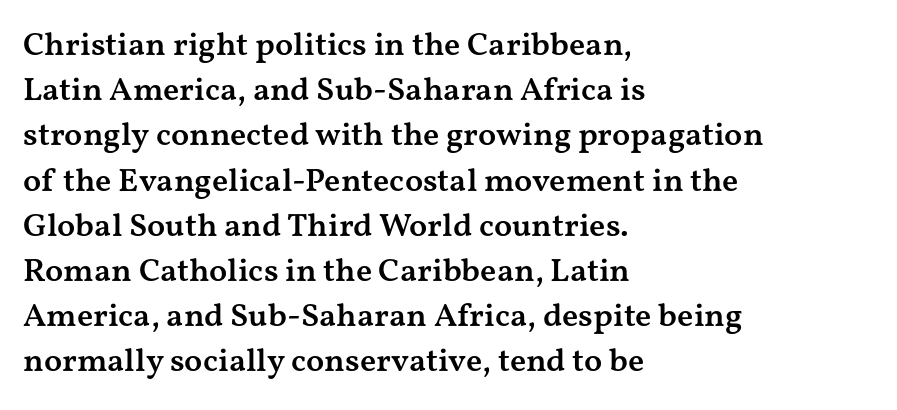
Tall strokes in this sample are plumb rather than angled. Examine the stroke ends and you'll spot serifs. Does the copy run flush right? No — it runs flush left. Note the varied advance widths — an 'i' is clearly narrower than an 'm'. If you measured baseline to baseline, you'd find a middling distance.
